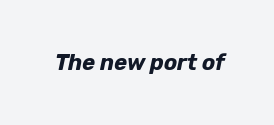
Plain, unruled lines of type. Nobody touched the tracking dial on this one. Each glyph is drawn with heavy, bold strokes. The typography opts for an oblique posture over an upright one.
